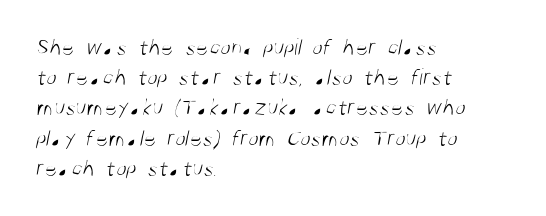
Q: Is the text bold? A: No.
Q: Is the text underlined? A: No.
Q: How is the paragraph aligned? A: Left-aligned.
Q: Is the spacing between letters normal or unusually wide? A: Normal.
Q: Is the spacing between lines tight, normal or loose? A: Normal.
